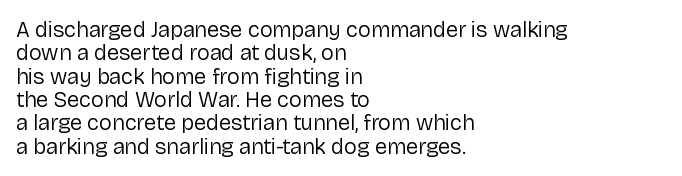
Q: Is the text bold? A: No.
Q: Is the text italic (slanted)? A: No, it is upright.
Q: Is the text underlined? A: No.
Q: How is the paragraph aligned? A: Left-aligned.
Q: Is the spacing between letters normal or unusually wide? A: Normal.
Q: Is the spacing between lines tight, normal or loose? A: Tight.
